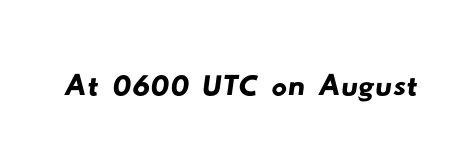
Students, note that the glyphs here touch the page at normal intervals. Descenders are the only things crossing below the line. This sample has the flowing, uneven cadence of proportional lettering. Examine the stroke ends and you'll find no serifs.
